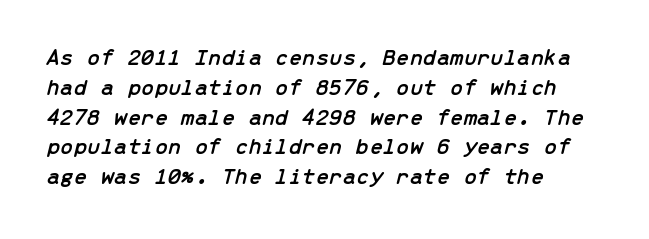
Lines of text with bare space underneath. Posture: slanted. The passage shown has conventional tracking throughout. Alignment: flush left.
